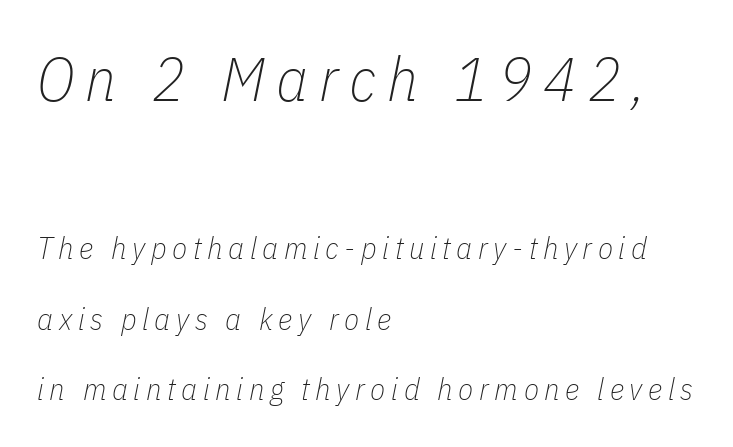
The image shows 62 px thin, condensed type, italic (leaning right); set left-aligned, loose line spacing (2.27x), not underlined; the first (top) block is 2.0x larger; low stroke contrast and a medium x-height.
